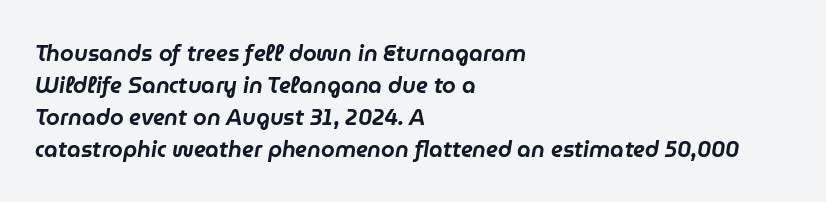
{"italic": "yes", "lean": "right", "slant_degrees": 9, "underline": "no", "align": "left", "line_spacing": "normal", "line_spacing_ratio": 1.45, "letter_spacing": "normal", "letter_spacing_em": 0.0, "glyph_px": 22}
